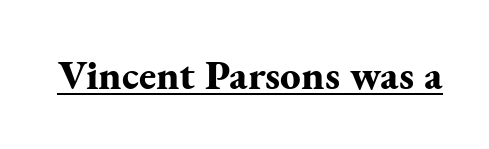
Q: Is the text bold? A: Yes.
Q: Is the text italic (slanted)? A: No, it is upright.
Q: Is the typeface a serif or a sans-serif typeface? A: Serif.
Q: Is the text underlined? A: Yes.
Q: Is the spacing between letters normal or unusually wide? A: Normal.
Q: Width (condensed, normal, or wide)? A: Normal.
Q: Stroke contrast? A: Medium.
Q: x-height? A: Small.
Q: Monospaced? A: No.
